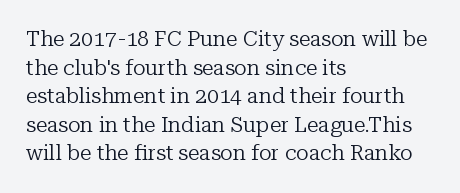
{"italic": "no", "bold": "no", "underline": "no", "align": "left", "line_spacing": "normal", "line_spacing_ratio": 1.36, "letter_spacing": "normal", "letter_spacing_em": 0.0, "glyph_px": 21}
